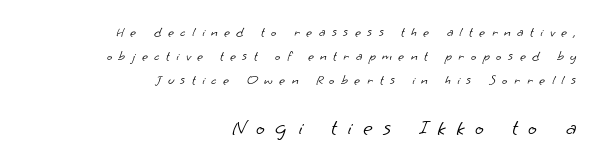
Nothing heavy about these letters — not bold at all. Reading down the block, your eye finds every line finishing at a fixed right position. The emphasis by scale lands on block number two, below. Vertically, the passage feels balanced, rows spaced as you'd expect. The area under the type is left untouched. The face used here is rendered with a markedly widened letterfit.
